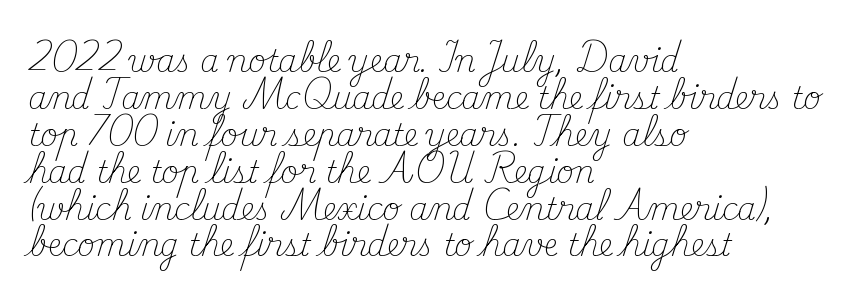
Does the type have serifs? Yes, each stem ends in a small foot. Tracking here is standard; glyphs follow each other at the usual distance. Vertical stems look standard width or narrower in stroke.
